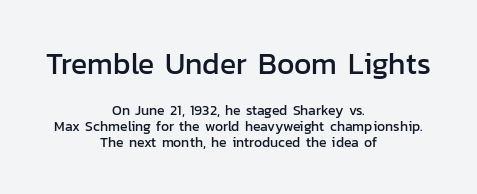
Q: Is the text italic (slanted)? A: No, it is upright.
Q: Is the typeface a serif or a sans-serif typeface? A: Sans-serif.
Q: Is the text underlined? A: No.
Q: How is the paragraph aligned? A: Centered.
Q: Is the spacing between letters normal or unusually wide? A: Normal.
Q: Is the spacing between lines tight, normal or loose? A: Tight.
Q: Which block of text is set in a larger size, the first (top) or the second (bottom)? A: The first (top) one.
Q: Width (condensed, normal, or wide)? A: Normal.
Q: Stroke contrast? A: Low.
Q: x-height? A: Medium.
Q: Monospaced? A: No.
